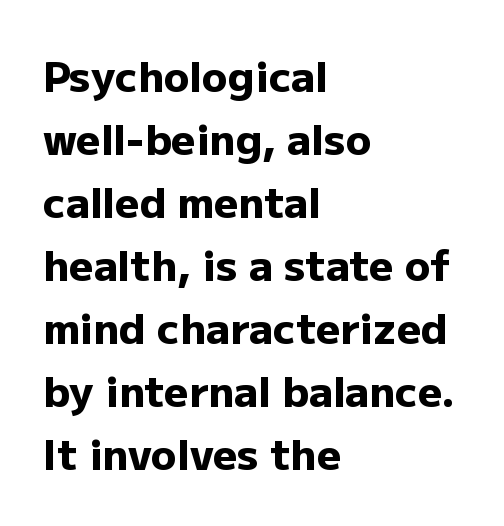
The specimen reads as upright at a glance. In terms of letterform style, serifs are entirely absent. The space between consecutive lines is moderate. In CSS terms this would be text-align: left. Has an underline been added? It has not.
